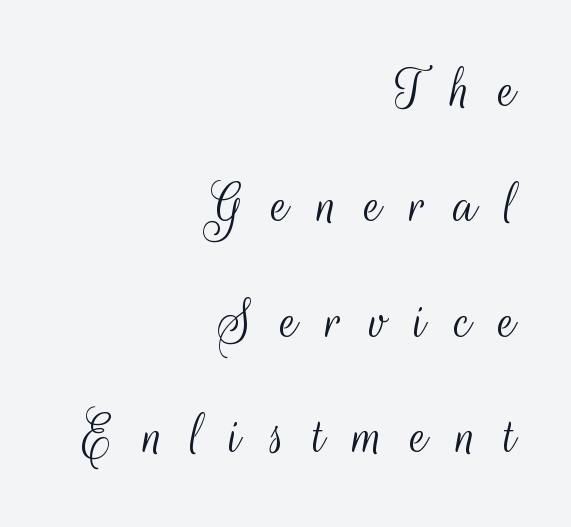
Ink coverage per letter is moderate at most. Observe the wide spacing: letters keep a clear distance from each other. No feet cap the strokes, marking this as sans-serif type.
